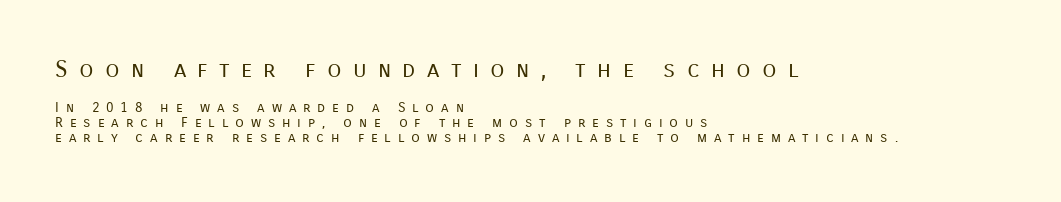
The image shows 23 px text type, upright; set left-aligned, tight line spacing (1.1x), unusually wide letter spacing (+0.49 em), not underlined; the first (top) block is 1.64x larger.
